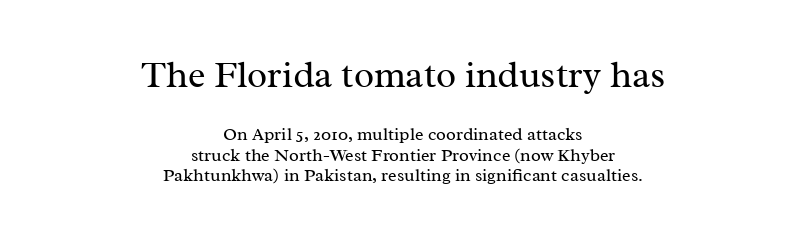
Students, observe: this is what under-led, compact text looks like. Character widths vary here, with narrow letters taking less room than wide ones. The zone under the glyphs is completely vacant. These lines stack symmetrically, like a column narrowing and widening about its center.
